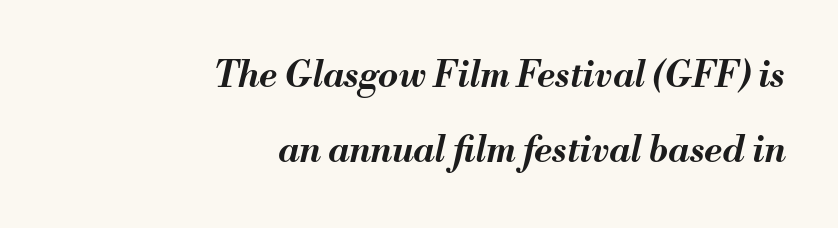
{"italic": "yes", "lean": "right", "slant_degrees": 13, "bold": "yes", "weight": "bold", "width": "normal", "stroke_contrast": "medium", "x_height": "small", "monospaced": "no", "underline": "no", "align": "right", "line_spacing": "loose", "line_spacing_ratio": 2.09, "letter_spacing": "normal", "letter_spacing_em": 0.0, "glyph_px": 36}
